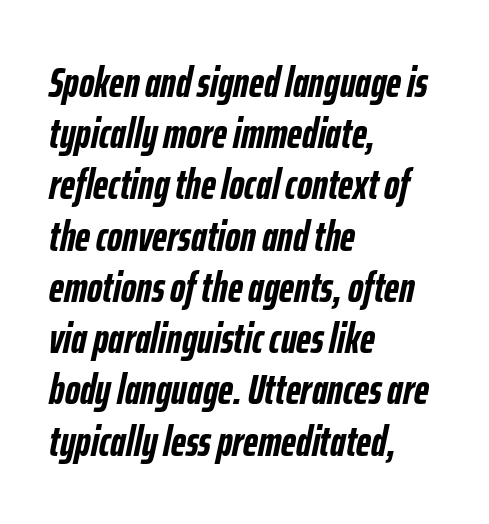
Q: Is the text bold? A: Yes.
Q: Is the text italic (slanted)? A: Yes, it leans right by about 12 degrees.
Q: Is the text underlined? A: No.
Q: How is the paragraph aligned? A: Left-aligned.
Q: Is the spacing between letters normal or unusually wide? A: Normal.
Q: Width (condensed, normal, or wide)? A: Condensed.
Q: Stroke contrast? A: Low.
Q: x-height? A: Medium.
Q: Monospaced? A: No.
